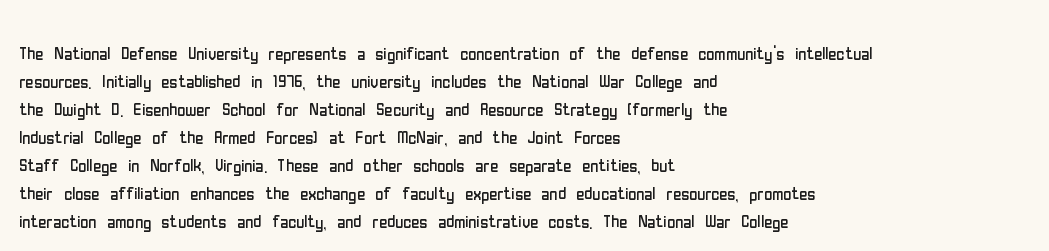
No extra ink here — the face is not bold. Students, observe: this is what conventionally led text looks like. Visually the block forms a straight wall on the left and a jagged coastline on the right. Clear beneath every line of the passage.
